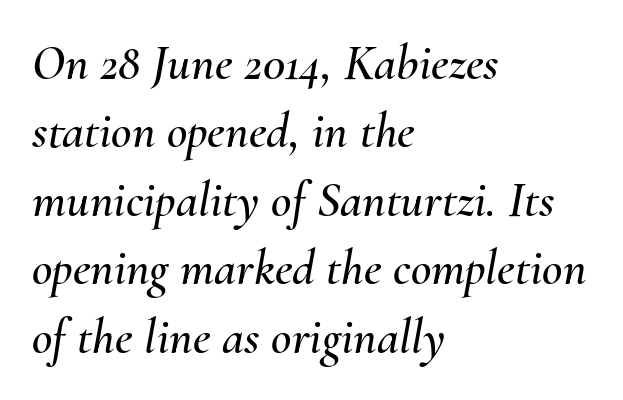
A typesetter would call this zero additional tracking. Honestly, there is no underline to notice here at all. The rendering uses natural spacing where letterforms have individual widths. The axis of the letterforms is tilted away from vertical. Left-aligned paragraph, ragged on the right. If you measured baseline to baseline, you'd find a middling distance.
